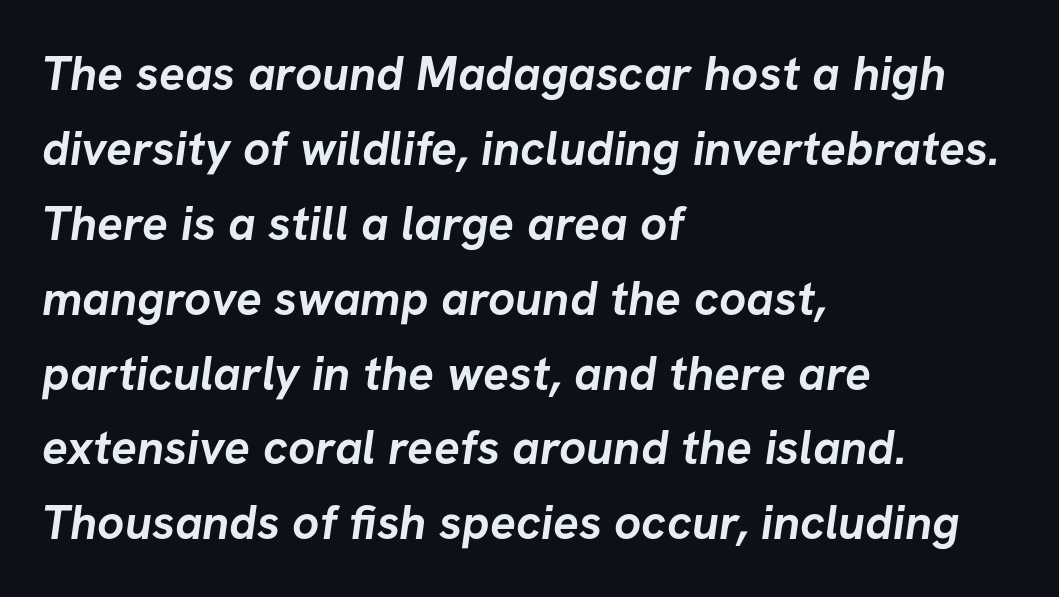
Q: Is the text bold? A: Yes.
Q: Is the typeface a serif or a sans-serif typeface? A: Sans-serif.
Q: Is the text underlined? A: No.
Q: How is the paragraph aligned? A: Left-aligned.
Q: Is the spacing between letters normal or unusually wide? A: Normal.
Q: Is the spacing between lines tight, normal or loose? A: Normal.
Q: Width (condensed, normal, or wide)? A: Normal.
Q: Stroke contrast? A: Low.
Q: x-height? A: Medium.
Q: Monospaced? A: No.
